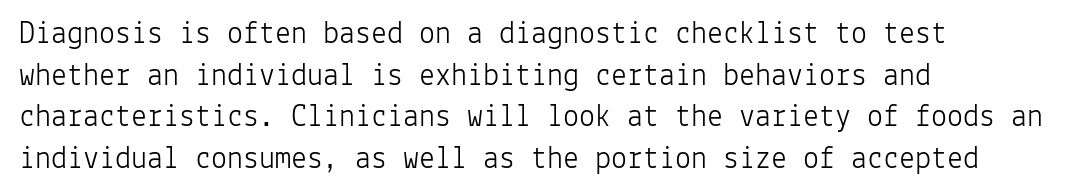
The image shows 32 px light sans-serif type, upright, monospaced; set left-aligned, normal line spacing (1.3x), normal letter spacing, not underlined; low stroke contrast and a medium x-height.
